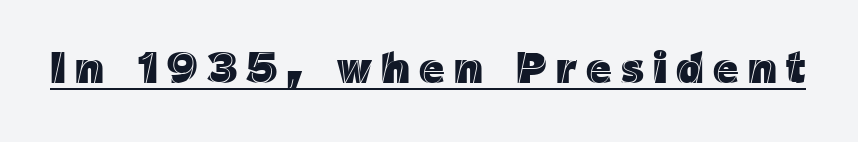
Q: Is the text italic (slanted)? A: No, it is upright.
Q: Is the text underlined? A: Yes.
Q: Is the spacing between letters normal or unusually wide? A: Unusually wide.
Q: Width (condensed, normal, or wide)? A: Normal.
Q: x-height? A: Medium.
Q: Monospaced? A: No.
